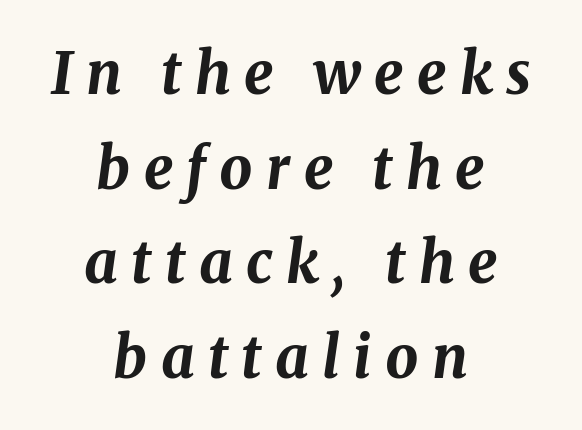
Q: Is the text bold? A: Yes.
Q: Is the text italic (slanted)? A: Yes, it leans right by about 8 degrees.
Q: Is the text underlined? A: No.
Q: How is the paragraph aligned? A: Centered.
Q: Is the spacing between letters normal or unusually wide? A: Unusually wide.
Q: Is the spacing between lines tight, normal or loose? A: Normal.
Q: Width (condensed, normal, or wide)? A: Normal.
Q: Stroke contrast? A: Medium.
Q: x-height? A: Medium.
Q: Monospaced? A: No.
